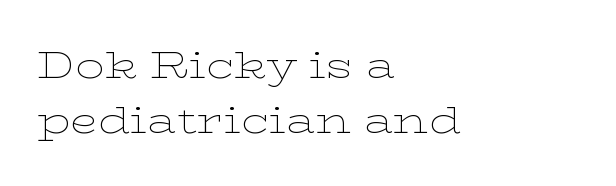
The image shows 36 px thin, wide serif type, upright; set left-aligned, normal line spacing (1.52x), normal letter spacing, not underlined; low stroke contrast and a medium x-height.
